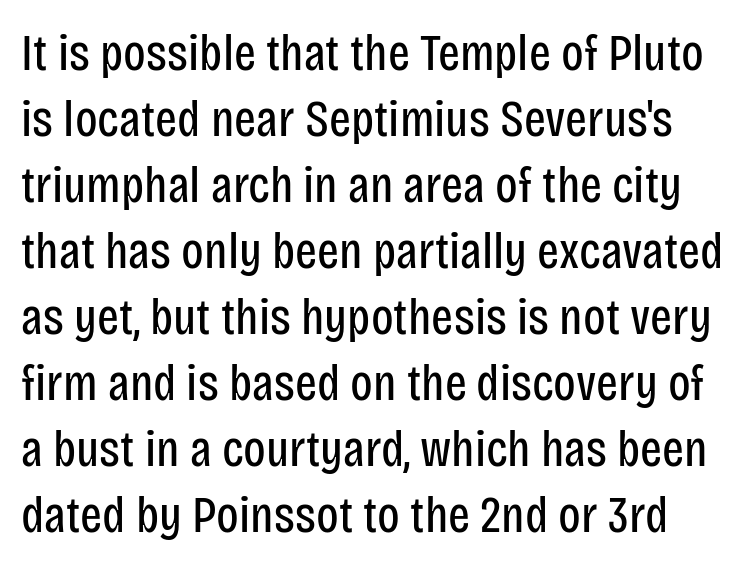
No extra tracking has been applied to these lines. Horizontal bands of white between lines are of average thickness. These lines are rendered in a variable-pitch font. Unmarked baselines from the first word to the last. The designer went with a sans here, leaving each stem footless.
